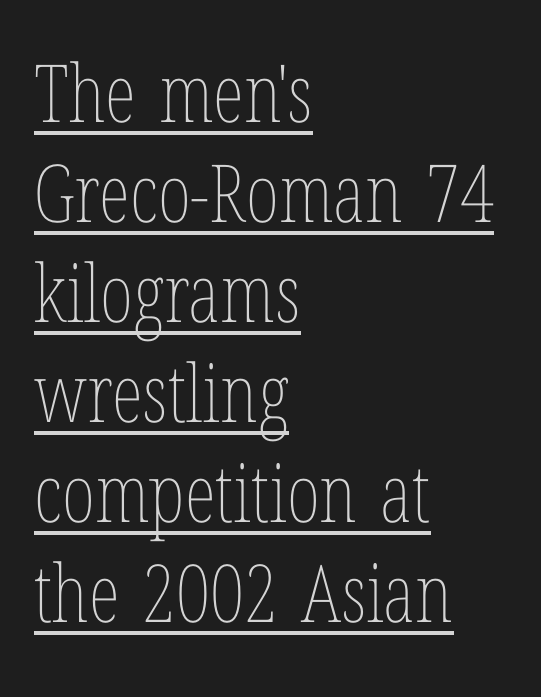
{"italic": "no", "bold": "no", "weight": "thin", "width": "condensed", "stroke_contrast": "low", "x_height": "medium", "monospaced": "no", "underline": "yes", "align": "left", "line_spacing": "normal", "line_spacing_ratio": 1.25, "letter_spacing": "normal", "letter_spacing_em": 0.0, "glyph_px": 80}
